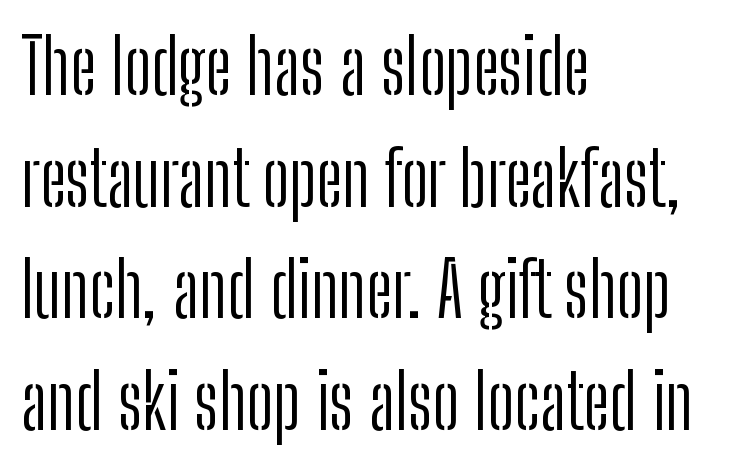
The image shows 75 px light, condensed sans-serif type, upright; set left-aligned, normal line spacing (1.49x), normal letter spacing, not underlined; low stroke contrast and a medium x-height.
